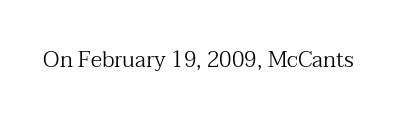
{"italic": "no", "bold": "no", "underline": "no", "letter_spacing": "normal", "letter_spacing_em": 0.0, "glyph_px": 22}
